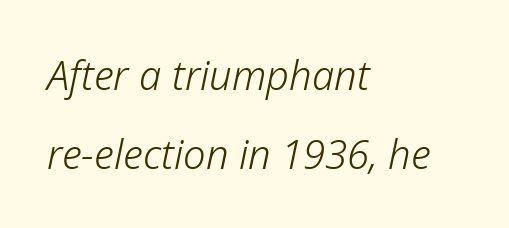
The weight tops out at a normal text grade. The strip under each line holds only bare page. Reading down the column, the eye jumps a long way to each next line. What stands out about the letter spacing? Nothing — it is the standard amount. The lettering tilts uniformly, giving the passage an italic look.
